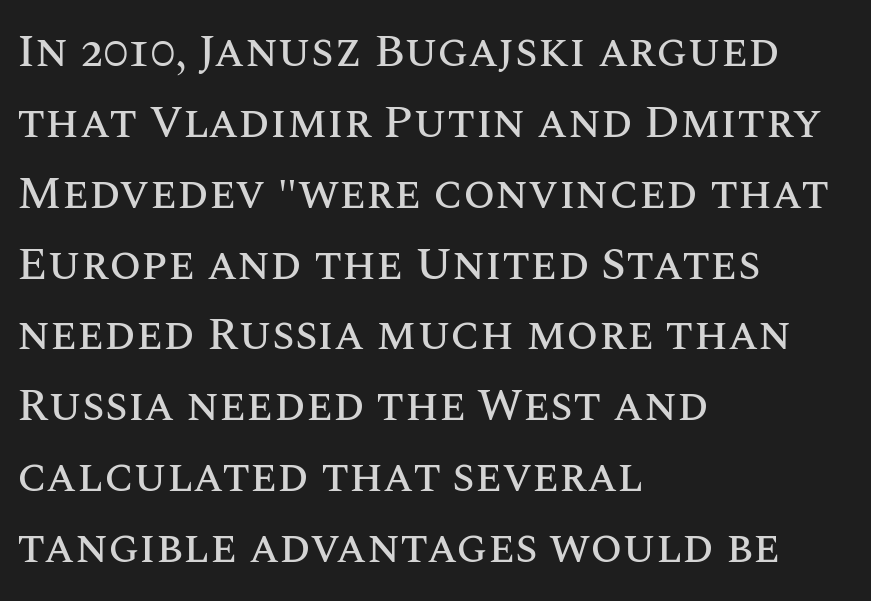
Q: Is the text italic (slanted)? A: No, it is upright.
Q: Is the text underlined? A: No.
Q: How is the paragraph aligned? A: Left-aligned.
Q: Is the spacing between letters normal or unusually wide? A: Normal.
Q: Is the spacing between lines tight, normal or loose? A: Normal.
Q: Width (condensed, normal, or wide)? A: Normal.
Q: Stroke contrast? A: Medium.
Q: x-height? A: Large.
Q: Monospaced? A: No.
